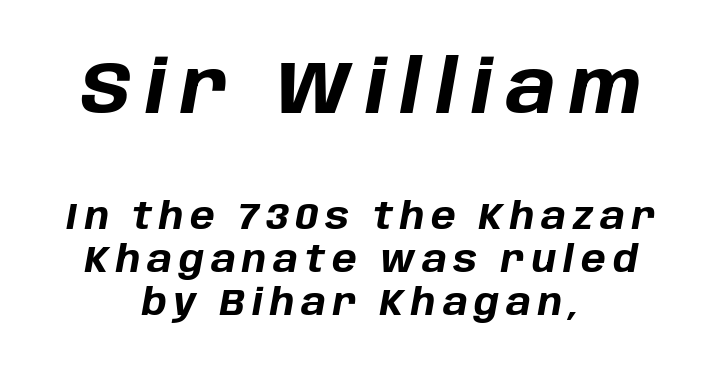
The image shows 74 px bold type, italic (leaning right); set centered, line spacing 1.16x, not underlined; the first (top) block is 2.0x larger; low stroke contrast and a large x-height.
